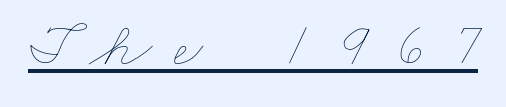
Q: Is the text bold? A: No.
Q: Is the text underlined? A: Yes.
Q: Is the spacing between letters normal or unusually wide? A: Unusually wide.
Q: Width (condensed, normal, or wide)? A: Wide.
Q: Stroke contrast? A: Low.
Q: x-height? A: Small.
Q: Monospaced? A: No.
